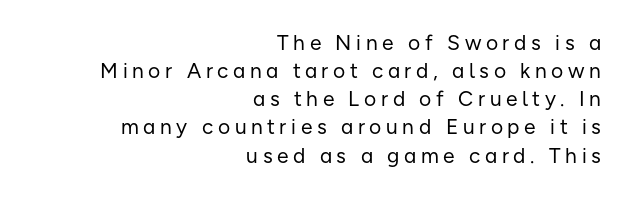
The image shows 21 px text type, upright; set right-aligned, normal line spacing (1.34x), unusually wide letter spacing (+0.22 em), not underlined.
